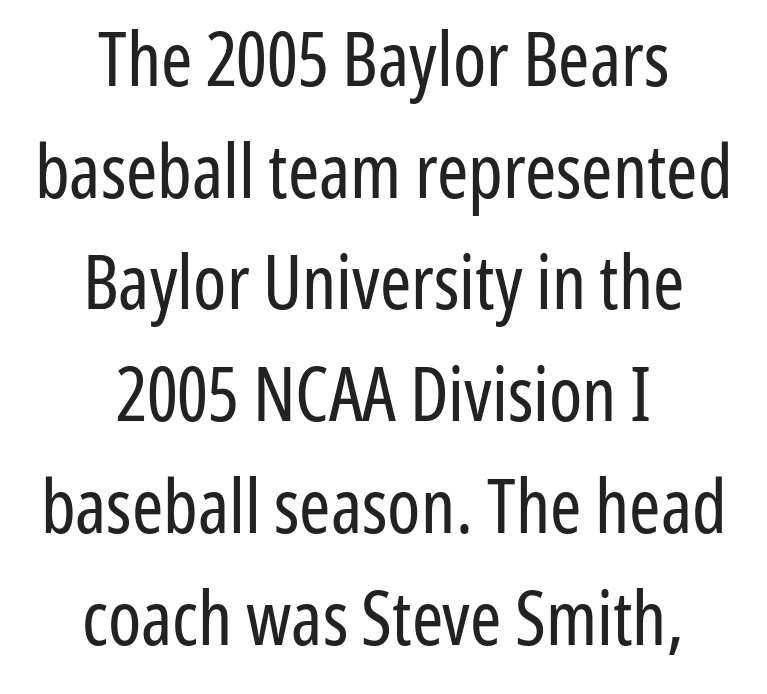
The image shows 75 px regular-weight, condensed sans-serif type, upright; set centered, normal line spacing (1.49x), normal letter spacing, not underlined; low stroke contrast and a medium x-height.
